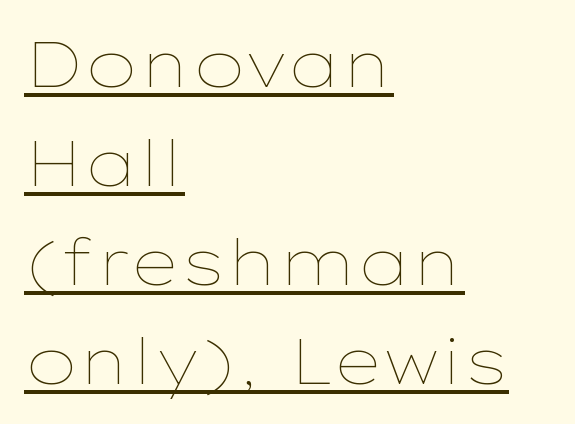
The image shows 63 px thin, wide type, upright; set left-aligned, normal line spacing (1.57x), normal letter spacing, underlined; low stroke contrast and a medium x-height.
